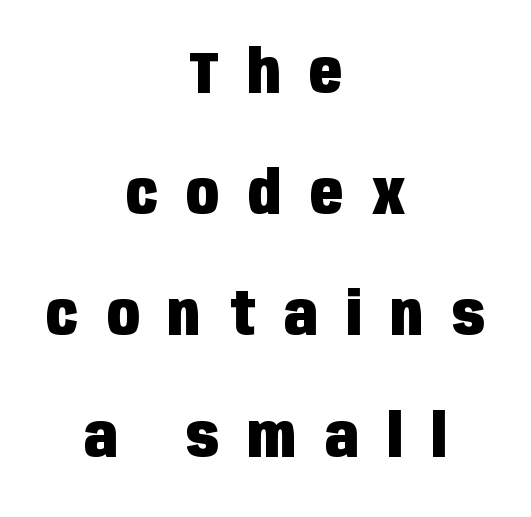
The image shows 60 px heavy, condensed sans-serif type, upright; set centered, loose line spacing (2.02x), unusually wide letter spacing (+0.48 em), not underlined; low stroke contrast and a large x-height.
